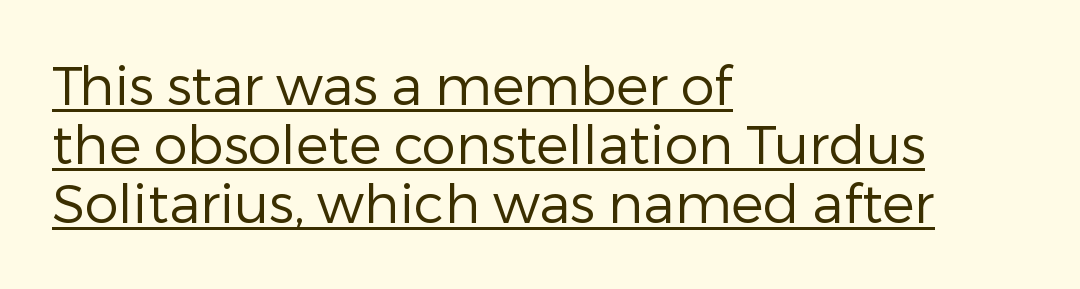
Q: Is the text bold? A: No.
Q: Is the text italic (slanted)? A: No, it is upright.
Q: Is the typeface a serif or a sans-serif typeface? A: Sans-serif.
Q: Is the text underlined? A: Yes.
Q: How is the paragraph aligned? A: Left-aligned.
Q: Is the spacing between letters normal or unusually wide? A: Normal.
Q: Is the spacing between lines tight, normal or loose? A: Tight.
Q: Width (condensed, normal, or wide)? A: Normal.
Q: Stroke contrast? A: Low.
Q: x-height? A: Medium.
Q: Monospaced? A: No.
